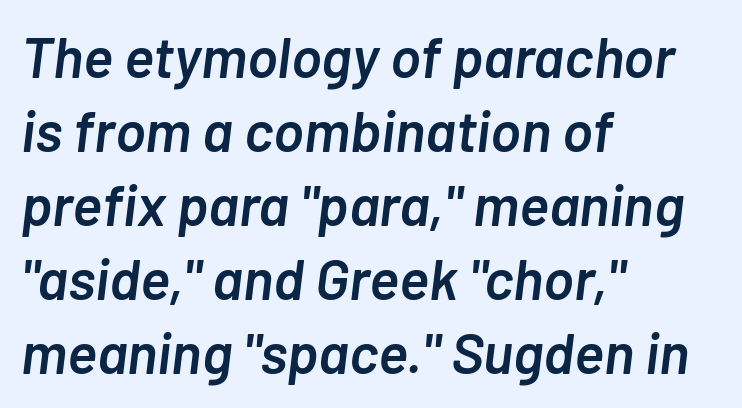
{"italic": "yes", "lean": "right", "slant_degrees": 7, "bold": "semi", "weight": "semibold", "width": "normal", "stroke_contrast": "low", "x_height": "medium", "monospaced": "no", "underline": "no", "align": "left", "line_spacing": "normal", "line_spacing_ratio": 1.3, "letter_spacing": "normal", "letter_spacing_em": 0.0, "glyph_px": 57}
